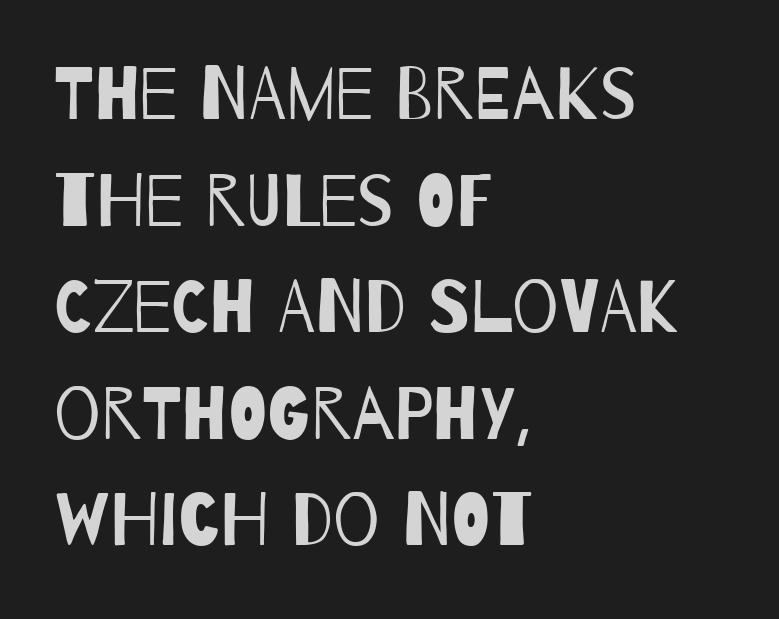
{"serif": "no", "bold": "no", "weight": "regular", "width": "condensed", "stroke_contrast": "low", "x_height": "large", "monospaced": "no", "underline": "no", "align": "left", "line_spacing": "normal", "line_spacing_ratio": 1.46, "letter_spacing": "normal", "letter_spacing_em": 0.0, "glyph_px": 73}
